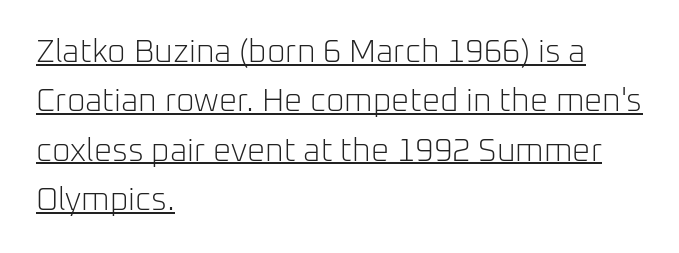
Stems and bowls with no extra thickness — not bold. Look at the tracking — it's just the regular setting, nothing added. Summary of vertical rhythm: regular, with standard interline spacing. The glyphs are accompanied by a horizontal stroke just below them.
